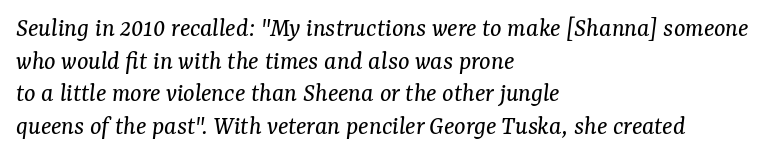
The compositor pushed each line to the left boundary. Every character sits at an angle, as italics do. The specimen omits any rule beneath the text block's lines. No letter is thick-stroked: the sample isn't bold. This sample uses plain, unmodified letter spacing.
